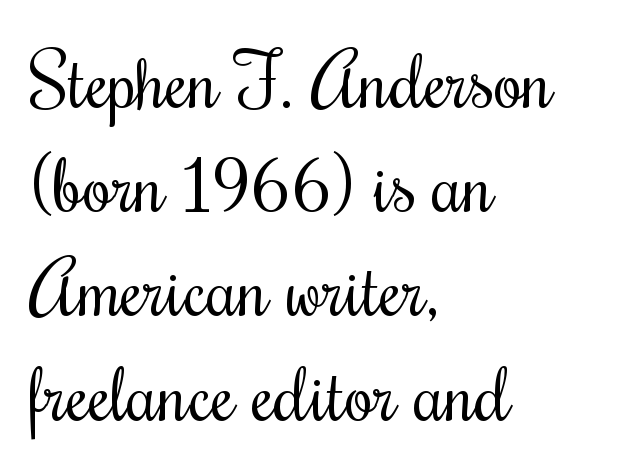
No extra tracking has been applied to these lines. Observe the serifs anchoring each vertical stroke in this sample. The cut favours lightness, reaching ordinary text weight at its darkest. A typesetter would call this proportional, since set widths differ per character. The block of text has a typical density, with ordinary space between rows.
